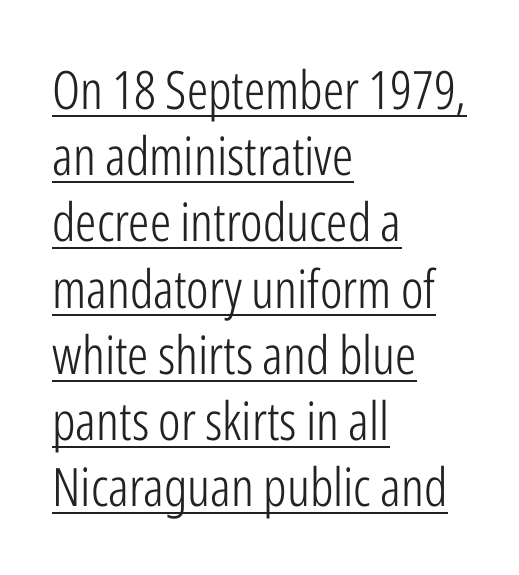
Q: Is the text bold? A: No.
Q: Is the text italic (slanted)? A: No, it is upright.
Q: Is the typeface a serif or a sans-serif typeface? A: Sans-serif.
Q: Is the text underlined? A: Yes.
Q: How is the paragraph aligned? A: Left-aligned.
Q: Is the spacing between letters normal or unusually wide? A: Normal.
Q: Is the spacing between lines tight, normal or loose? A: Normal.
Q: Width (condensed, normal, or wide)? A: Condensed.
Q: Stroke contrast? A: Low.
Q: x-height? A: Medium.
Q: Monospaced? A: No.
